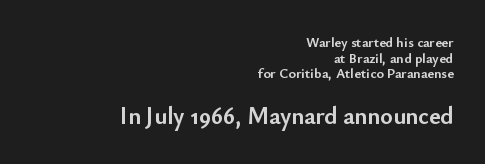
The image shows 24 px bold type, upright; set right-aligned, tight line spacing (1.12x), normal letter spacing, not underlined; the second (bottom) block is 1.71x larger.
